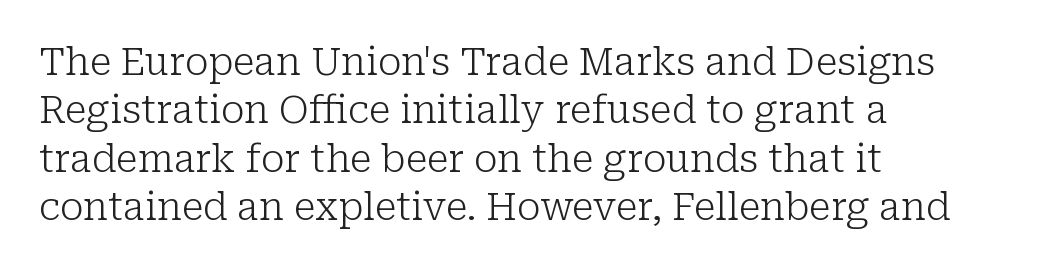
Little horizontal feet cap the strokes, marking this as serif type. The gaps between neighbouring characters are ordinary and unremarkable. Vertically, the passage feels balanced, rows spaced as you'd expect. Proportional: the letters do not fall into vertical columns. This is the regular roman posture of the typeface. Heaviness? Minimal to ordinary, like unemphasized prose.
